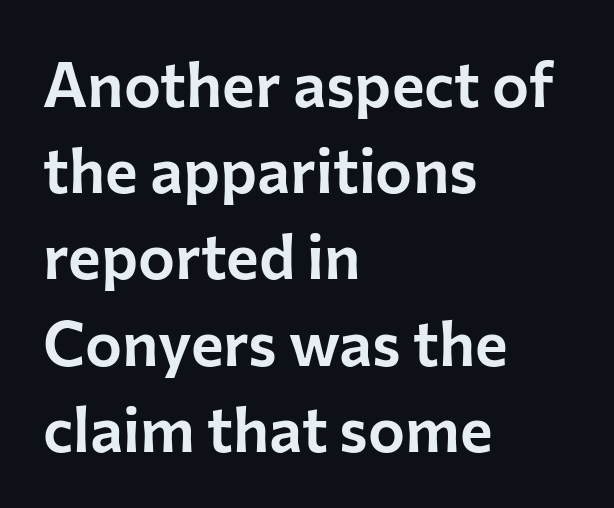
{"serif": "no", "italic": "no", "width": "normal", "stroke_contrast": "low", "x_height": "medium", "monospaced": "no", "underline": "no", "align": "left", "line_spacing": "normal", "line_spacing_ratio": 1.39, "letter_spacing": "normal", "letter_spacing_em": 0.0, "glyph_px": 62}
